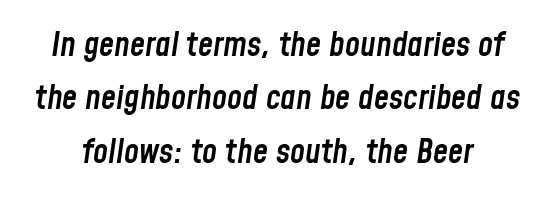
Q: Is the text bold? A: Semi-bold.
Q: Is the text italic (slanted)? A: Yes, it leans right by about 8 degrees.
Q: Is the text underlined? A: No.
Q: Is the spacing between letters normal or unusually wide? A: Normal.
Q: Is the spacing between lines tight, normal or loose? A: Normal.
Q: Width (condensed, normal, or wide)? A: Condensed.
Q: Stroke contrast? A: Low.
Q: x-height? A: Medium.
Q: Monospaced? A: No.
